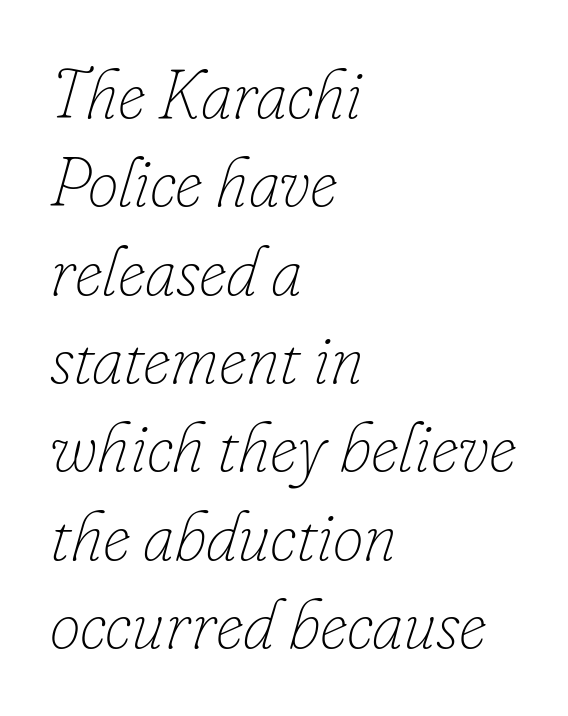
A classic flush-left, rag-right setting is used for this passage. Character widths vary here, with narrow letters taking less room than wide ones. Heft: none added — not bold. A bare baseline throughout the passage.
